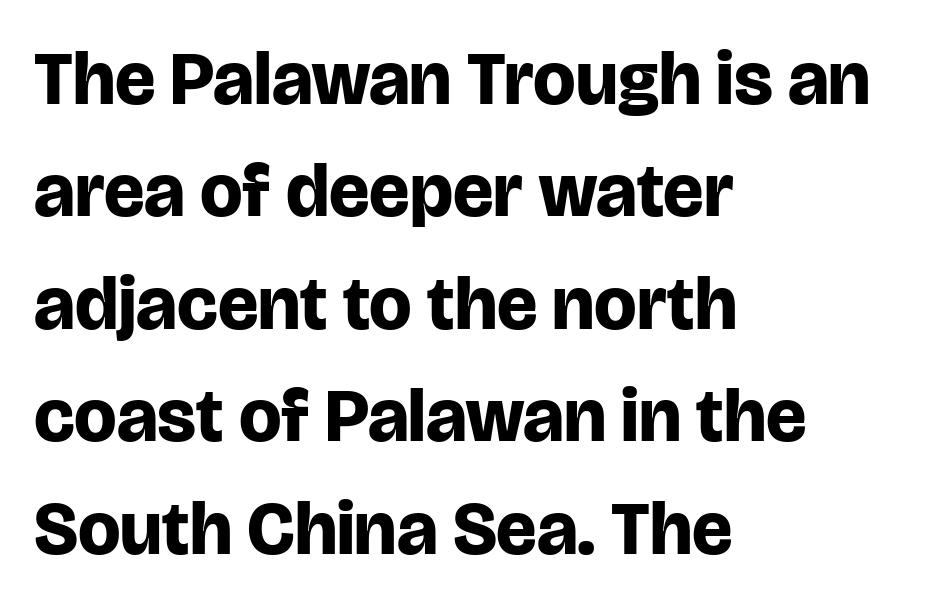
The image shows 75 px bold sans-serif type, upright; set left-aligned, normal line spacing (1.5x), normal letter spacing, not underlined; low stroke contrast and a large x-height.
